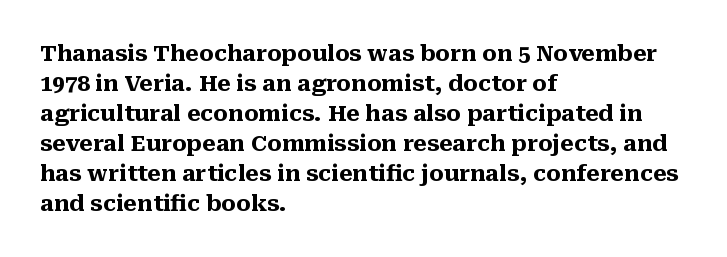
{"italic": "no", "bold": "yes", "underline": "no", "align": "left", "line_spacing": "normal", "line_spacing_ratio": 1.36, "letter_spacing": "normal", "letter_spacing_em": 0.0, "glyph_px": 22}
